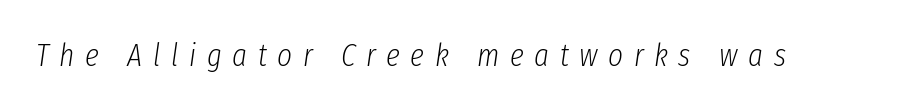
The image shows 32 px light, condensed type, italic (leaning right); set unusually wide letter spacing (+0.33 em), not underlined; low stroke contrast and a medium x-height.
